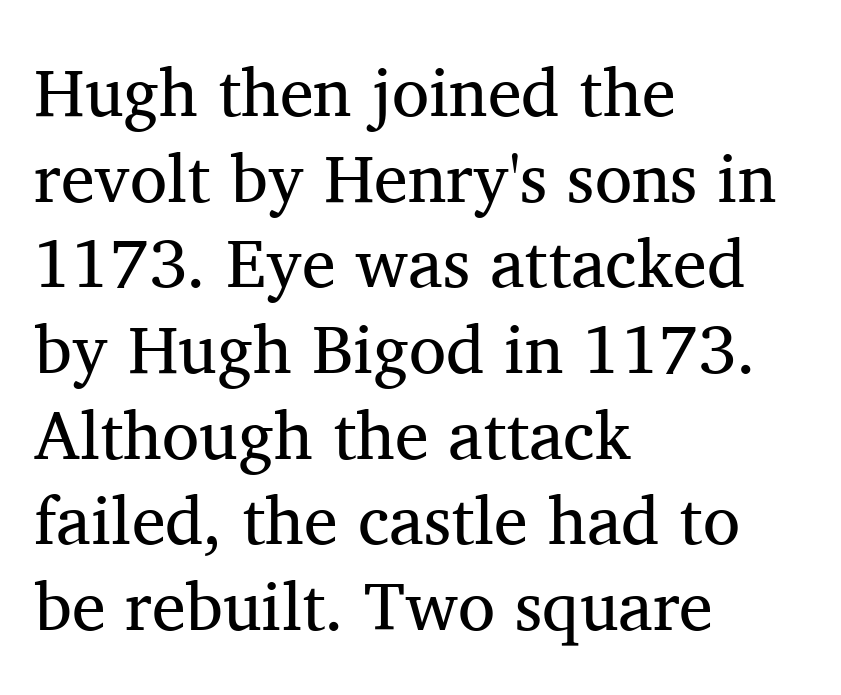
The image shows 68 px regular-weight serif type, upright; set left-aligned, normal line spacing (1.26x), normal letter spacing, not underlined; medium stroke contrast and a medium x-height.
